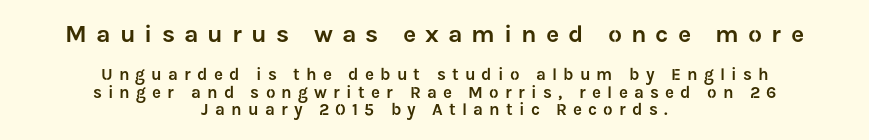
The image shows 25 px text type, upright; set centered, tight line spacing (1.02x), unusually wide letter spacing (+0.36 em), not underlined; the first (top) block is 1.47x larger.
